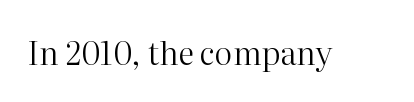
Q: Is the text bold? A: No.
Q: Is the text italic (slanted)? A: No, it is upright.
Q: Is the typeface a serif or a sans-serif typeface? A: Serif.
Q: Is the text underlined? A: No.
Q: Is the spacing between letters normal or unusually wide? A: Normal.
Q: Width (condensed, normal, or wide)? A: Normal.
Q: Stroke contrast? A: High.
Q: x-height? A: Medium.
Q: Monospaced? A: No.
